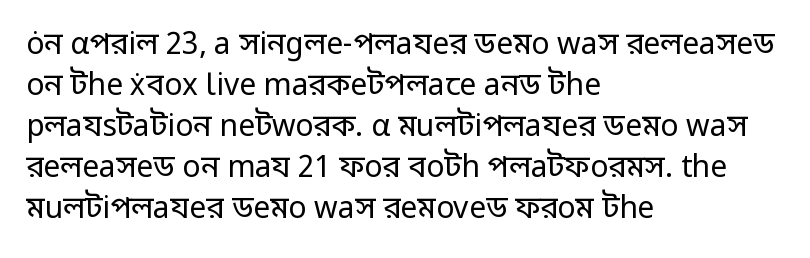
The block of text has a typical density, with ordinary space between rows. A quiet, ordinary-to-light weight characterises the typeface. Character widths vary here, with narrow letters taking less room than wide ones. The passage shown is not underscored anywhere. Italic: no, the glyphs are upright roman.
